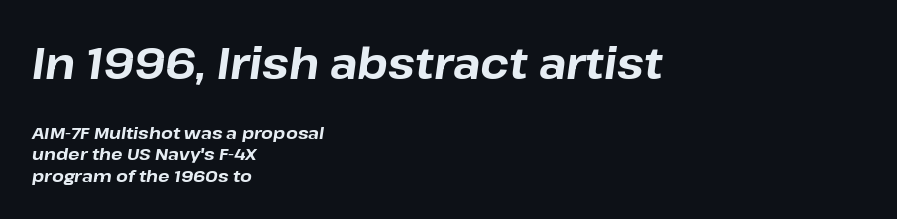
Q: Is the text bold? A: Yes.
Q: Is the text italic (slanted)? A: Yes, it leans right by about 8 degrees.
Q: Is the text underlined? A: No.
Q: How is the paragraph aligned? A: Left-aligned.
Q: Is the spacing between letters normal or unusually wide? A: Normal.
Q: Is the spacing between lines tight, normal or loose? A: Normal.
Q: Which block of text is set in a larger size, the first (top) or the second (bottom)? A: The first (top) one.
Q: Width (condensed, normal, or wide)? A: Normal.
Q: Stroke contrast? A: Low.
Q: x-height? A: Medium.
Q: Monospaced? A: No.
